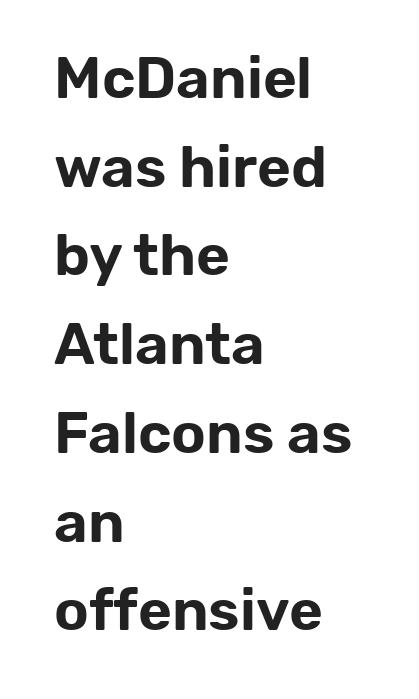
The image shows 58 px sans-serif type, upright; set left-aligned, normal line spacing (1.53x), normal letter spacing, not underlined; low stroke contrast and a medium x-height.
